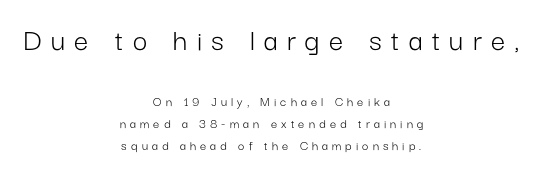
The image shows 32 px light sans-serif type, upright; set centered, normal line spacing (1.55x), unusually wide letter spacing (+0.29 em), not underlined; the first (top) block is 2.29x larger; low stroke contrast and a medium x-height.
